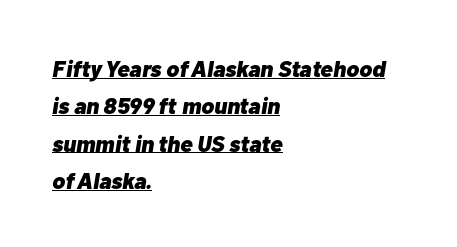
Q: Is the text bold? A: Yes.
Q: Is the text italic (slanted)? A: Yes, it leans right by about 10 degrees.
Q: Is the text underlined? A: Yes.
Q: How is the paragraph aligned? A: Left-aligned.
Q: Is the spacing between letters normal or unusually wide? A: Normal.
Q: Is the spacing between lines tight, normal or loose? A: Normal.
